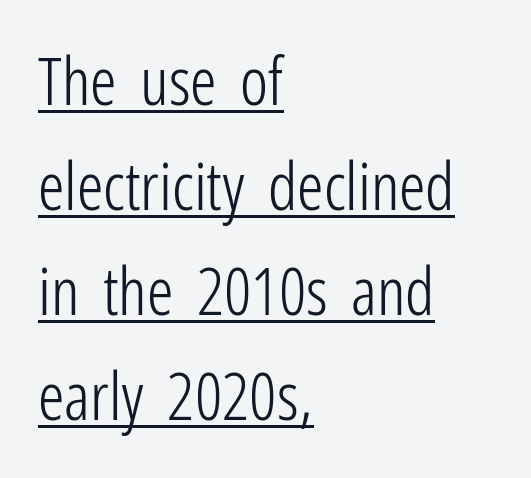
{"serif": "no", "italic": "no", "bold": "no", "weight": "light", "width": "condensed", "stroke_contrast": "low", "x_height": "medium", "monospaced": "no", "underline": "yes", "align": "left", "line_spacing": "normal", "line_spacing_ratio": 1.59, "letter_spacing": "normal", "letter_spacing_em": 0.0, "glyph_px": 66}
